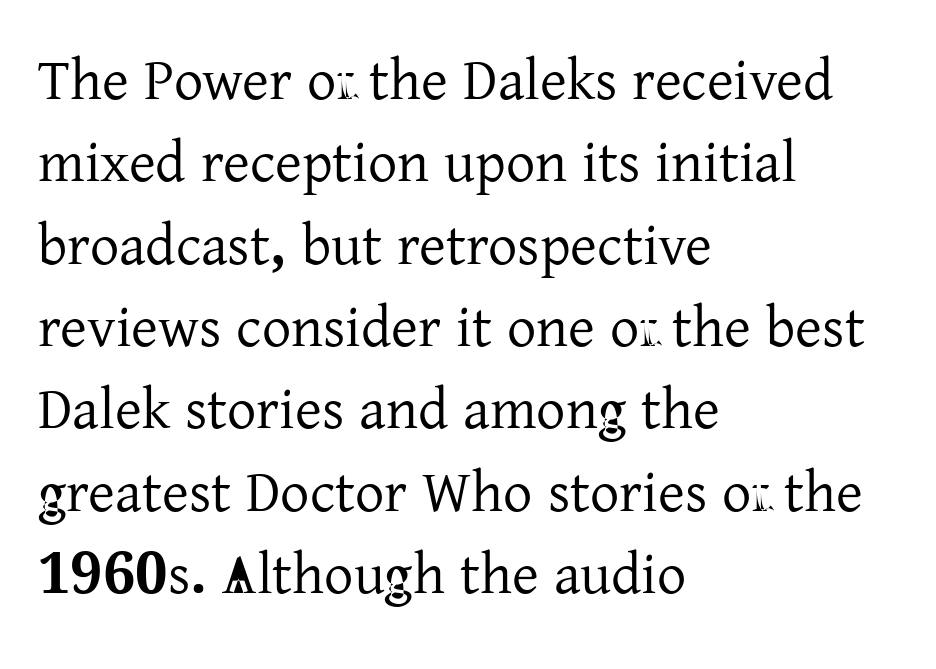
Q: Is the text italic (slanted)? A: No, it is upright.
Q: Is the typeface a serif or a sans-serif typeface? A: Serif.
Q: Is the text underlined? A: No.
Q: How is the paragraph aligned? A: Left-aligned.
Q: Is the spacing between letters normal or unusually wide? A: Normal.
Q: Is the spacing between lines tight, normal or loose? A: Normal.
Q: Width (condensed, normal, or wide)? A: Normal.
Q: Stroke contrast? A: Low.
Q: x-height? A: Medium.
Q: Monospaced? A: No.
